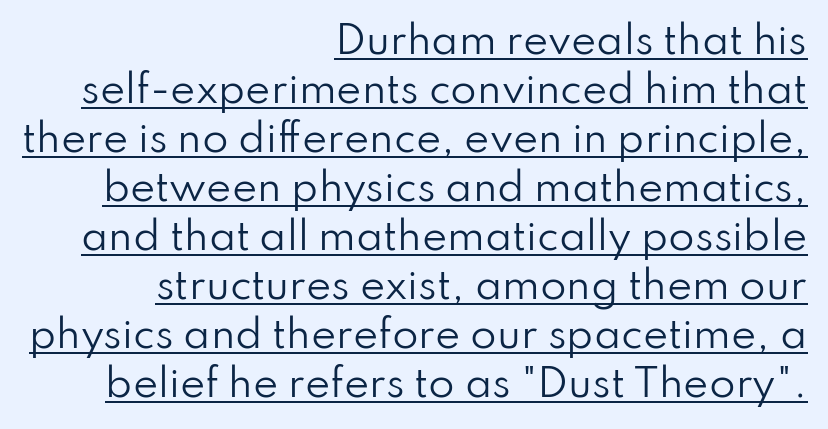
The image shows 38 px regular-weight sans-serif type, upright; set right-aligned, normal line spacing (1.29x), normal letter spacing, underlined; low stroke contrast and a small x-height.
